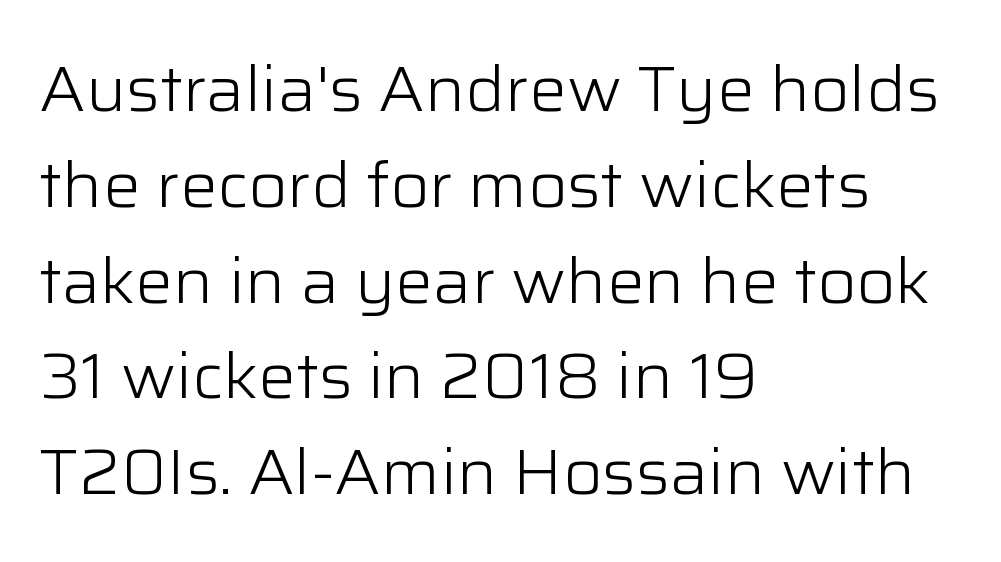
The image shows 63 px light sans-serif type, upright; set left-aligned, normal line spacing (1.52x), normal letter spacing, not underlined; low stroke contrast and a medium x-height.
